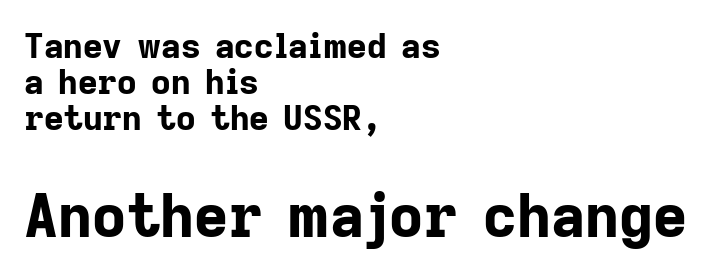
{"serif": "no", "italic": "no", "bold": "yes", "weight": "bold", "width": "normal", "stroke_contrast": "low", "x_height": "medium", "monospaced": "no", "underline": "no", "align": "left", "line_spacing": "tight", "line_spacing_ratio": 1.06, "letter_spacing": "normal", "letter_spacing_em": 0.0, "larger_block": "second", "size_ratio": 1.74, "glyph_px": 59}
